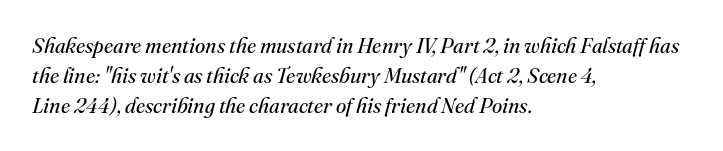
Between one letter and the next there's only the usual sliver of space. If you drew a ruler down the left edge, every line would touch it. The vertical gap from one line to the next is medium. Unbolded letterforms with no extra heft. Descenders are the only things crossing below the line.
